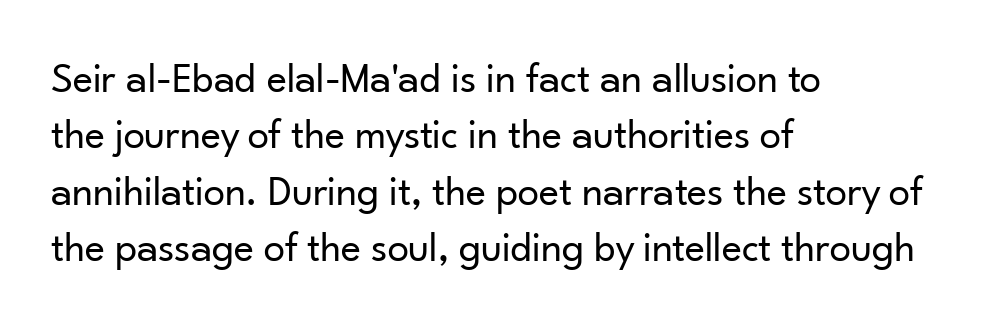
The image shows 43 px regular-weight sans-serif type, upright; set left-aligned, normal line spacing (1.31x), normal letter spacing, not underlined; low stroke contrast and a small x-height.
